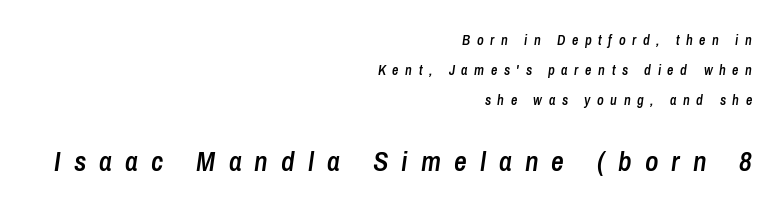
{"italic": "yes", "lean": "right", "slant_degrees": 8, "bold": "semi", "weight": "semibold", "width": "condensed", "stroke_contrast": "low", "x_height": "medium", "monospaced": "no", "underline": "no", "align": "right", "line_spacing": "loose", "line_spacing_ratio": 2.14, "letter_spacing": "wide", "letter_spacing_em": 0.47, "larger_block": "second", "size_ratio": 2.0, "glyph_px": 28}
